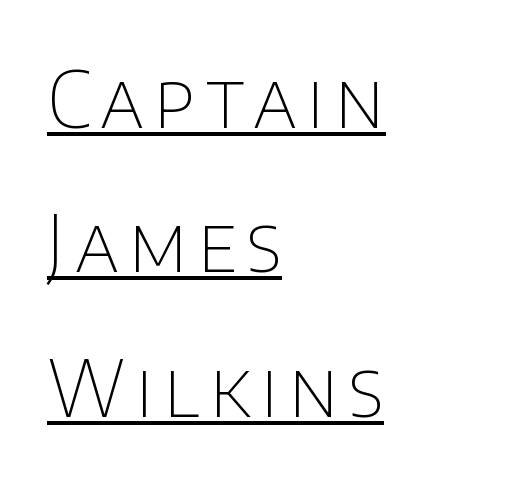
Q: Is the text bold? A: No.
Q: Is the text italic (slanted)? A: No, it is upright.
Q: Is the typeface a serif or a sans-serif typeface? A: Sans-serif.
Q: Is the text underlined? A: Yes.
Q: How is the paragraph aligned? A: Left-aligned.
Q: Width (condensed, normal, or wide)? A: Normal.
Q: Stroke contrast? A: Low.
Q: x-height? A: Large.
Q: Monospaced? A: No.
